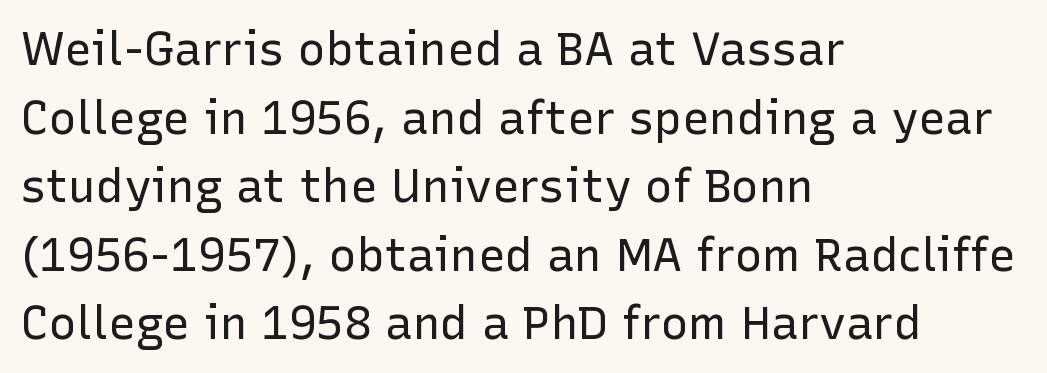
These lines keep a tight, regular rhythm from letter to letter. No word sits above an underline. The font sits on the lighter half of the weight spectrum, regular included. The rows are spaced the way most documents space them. The paragraph shown leans on its left margin.
